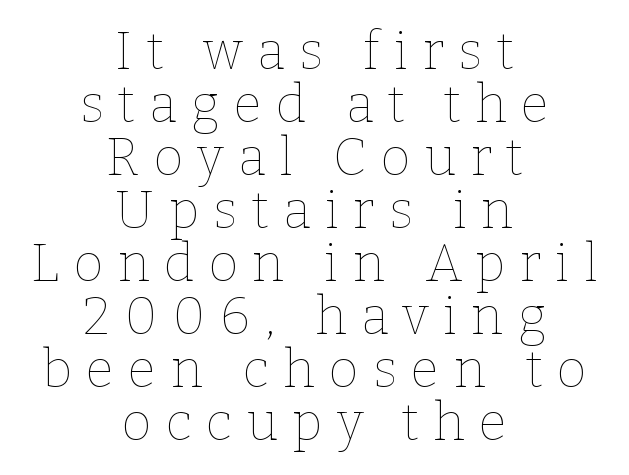
{"italic": "no", "bold": "no", "weight": "thin", "width": "normal", "stroke_contrast": "low", "x_height": "medium", "monospaced": "no", "underline": "no", "align": "center", "line_spacing": "tight", "line_spacing_ratio": 1.02, "letter_spacing": "wide", "letter_spacing_em": 0.27, "glyph_px": 52}
